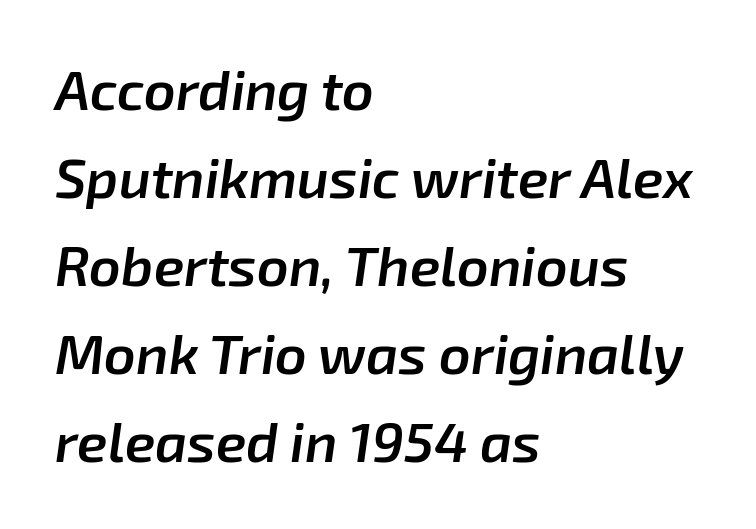
{"italic": "yes", "lean": "right", "slant_degrees": 8, "bold": "semi", "weight": "semibold", "width": "normal", "stroke_contrast": "low", "x_height": "medium", "monospaced": "no", "underline": "no", "align": "left", "line_spacing": "normal", "line_spacing_ratio": 1.6, "letter_spacing": "normal", "letter_spacing_em": 0.0, "glyph_px": 55}
